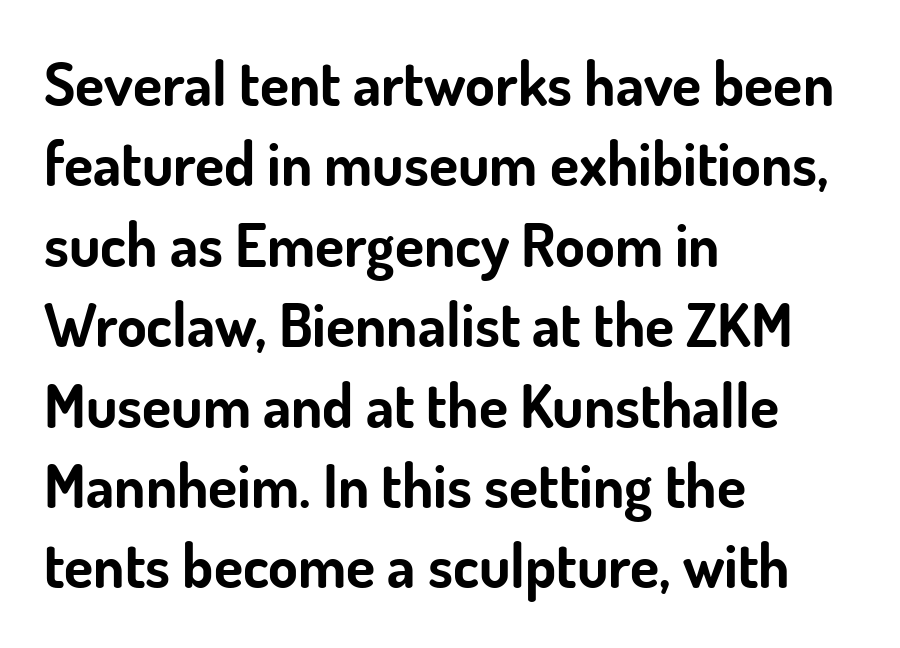
{"serif": "no", "italic": "no", "bold": "yes", "weight": "bold", "width": "normal", "stroke_contrast": "low", "x_height": "small", "monospaced": "no", "underline": "no", "align": "left", "line_spacing": "normal", "line_spacing_ratio": 1.34, "letter_spacing": "normal", "letter_spacing_em": 0.0, "glyph_px": 60}
